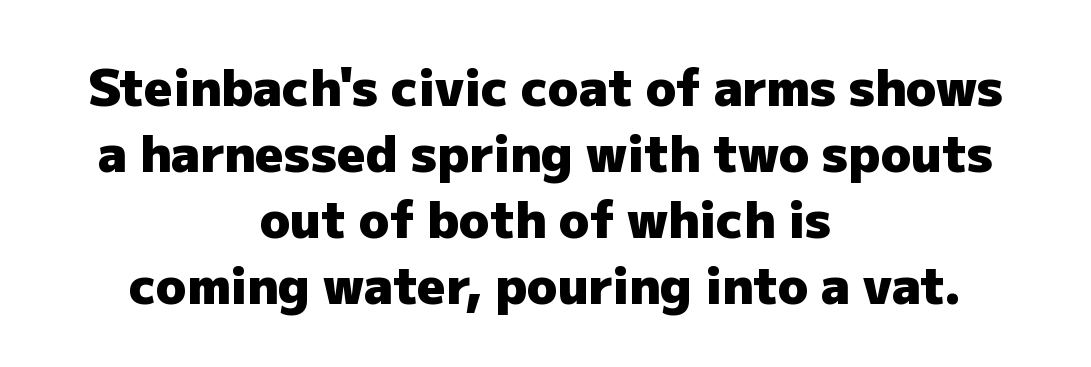
Q: Is the text bold? A: Yes.
Q: Is the text italic (slanted)? A: No, it is upright.
Q: Is the typeface a serif or a sans-serif typeface? A: Sans-serif.
Q: Is the text underlined? A: No.
Q: How is the paragraph aligned? A: Centered.
Q: Is the spacing between letters normal or unusually wide? A: Normal.
Q: Is the spacing between lines tight, normal or loose? A: Normal.
Q: Width (condensed, normal, or wide)? A: Normal.
Q: Stroke contrast? A: Low.
Q: x-height? A: Medium.
Q: Monospaced? A: No.
